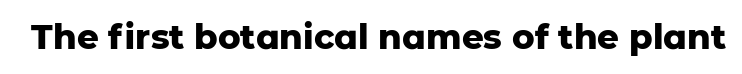
The image shows 34 px heavy sans-serif type, upright; set normal letter spacing, not underlined; low stroke contrast and a medium x-height.
